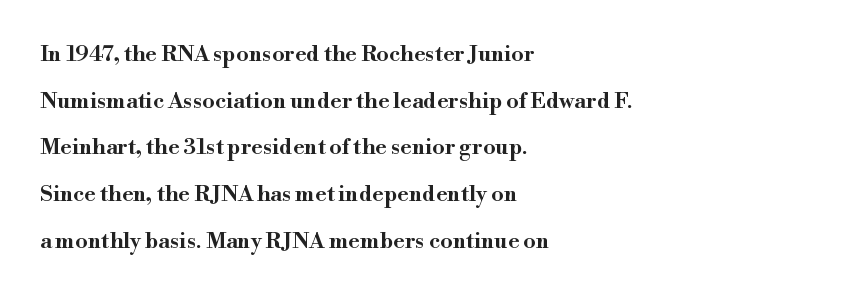
The image shows 22 px text type, upright; set left-aligned, loose line spacing (2.12x), normal letter spacing, not underlined.
